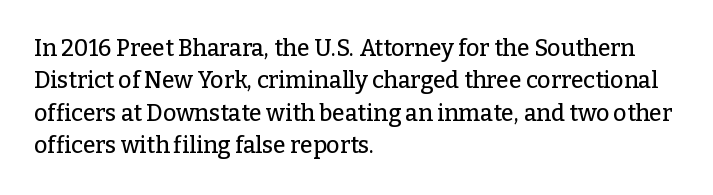
{"italic": "no", "underline": "no", "align": "left", "line_spacing": "normal", "line_spacing_ratio": 1.41, "letter_spacing": "normal", "letter_spacing_em": 0.0, "glyph_px": 23}
